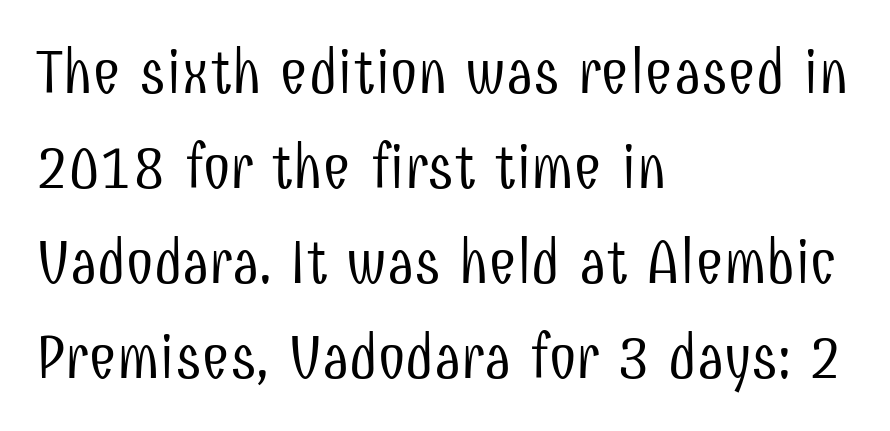
The image shows 62 px light, condensed sans-serif type, upright; set left-aligned, normal line spacing (1.53x), normal letter spacing, not underlined; low stroke contrast and a medium x-height.
